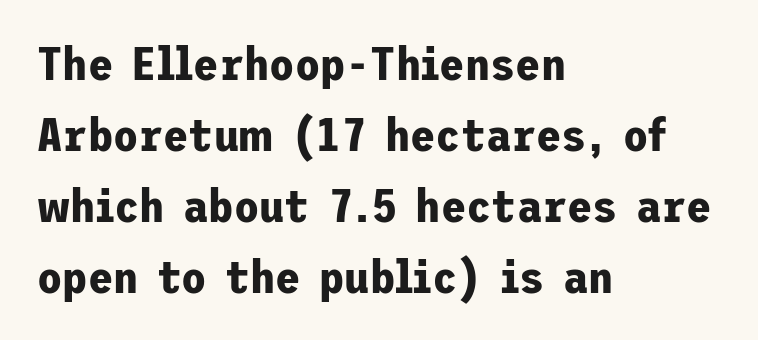
Summary of vertical rhythm: regular, with standard interline spacing. Students, note that the glyphs here touch the page at normal intervals. The type family on display is of the sans-serif kind. A dark, heavy texture on the line: the type is bold. The typography opts for an upright posture over an oblique one. A bare baseline throughout the passage.
